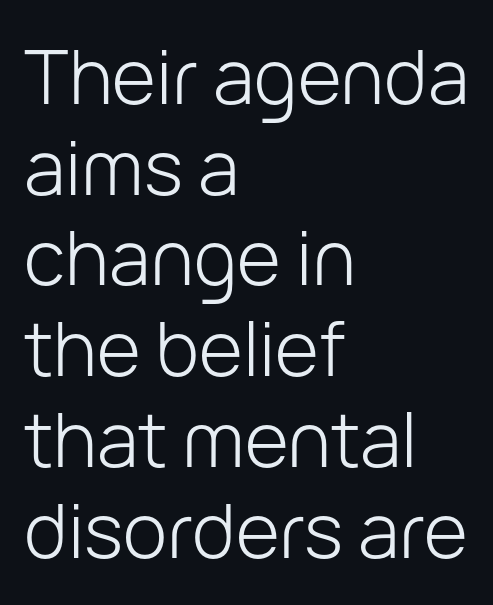
Q: Is the text bold? A: No.
Q: Is the text italic (slanted)? A: No, it is upright.
Q: Is the typeface a serif or a sans-serif typeface? A: Sans-serif.
Q: Is the text underlined? A: No.
Q: How is the paragraph aligned? A: Left-aligned.
Q: Is the spacing between letters normal or unusually wide? A: Normal.
Q: Width (condensed, normal, or wide)? A: Normal.
Q: Stroke contrast? A: Low.
Q: x-height? A: Medium.
Q: Monospaced? A: No.
